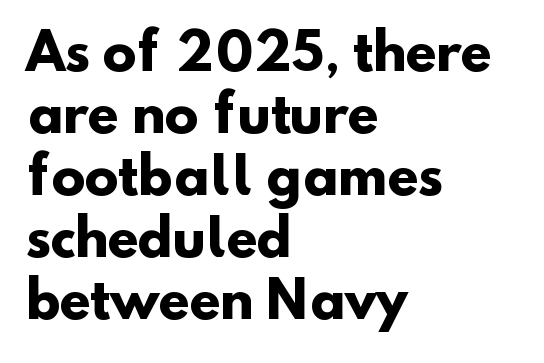
{"serif": "no", "bold": "yes", "weight": "heavy", "width": "normal", "stroke_contrast": "low", "x_height": "small", "monospaced": "no", "underline": "no", "align": "left", "line_spacing_ratio": 1.24, "letter_spacing": "normal", "letter_spacing_em": 0.0, "glyph_px": 50}
